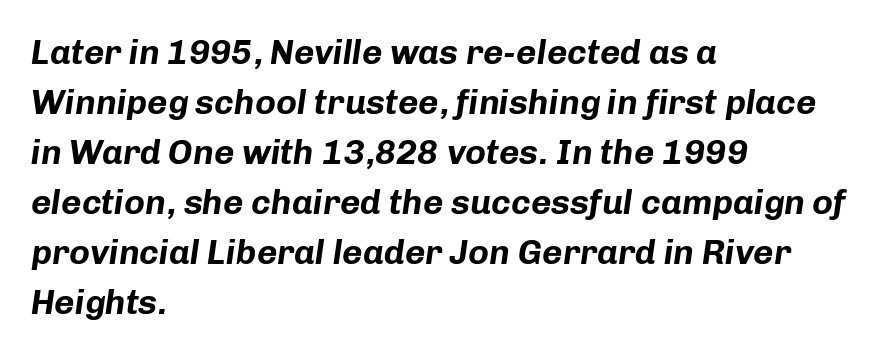
Q: Is the text bold? A: Yes.
Q: Is the text italic (slanted)? A: Yes, it leans right by about 8 degrees.
Q: Is the text underlined? A: No.
Q: How is the paragraph aligned? A: Left-aligned.
Q: Is the spacing between letters normal or unusually wide? A: Normal.
Q: Is the spacing between lines tight, normal or loose? A: Normal.
Q: Width (condensed, normal, or wide)? A: Normal.
Q: Stroke contrast? A: Low.
Q: x-height? A: Medium.
Q: Monospaced? A: No.
